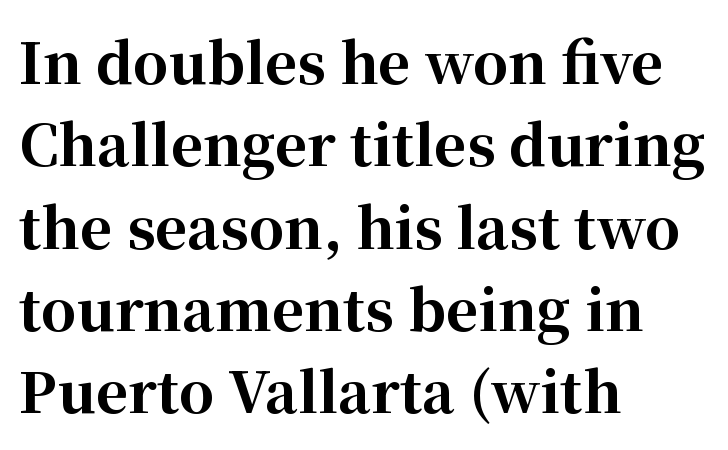
Does the type have serifs? Yes, each stem ends in a small foot. Ascenders rise straight up at ninety degrees. The letters advance in unequal steps, a hallmark of proportional type. The string is rendered with underlining switched off.
